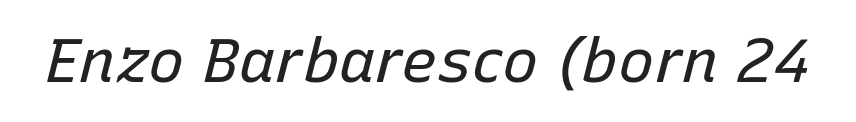
{"italic": "yes", "lean": "right", "slant_degrees": 15, "bold": "no", "weight": "regular", "width": "normal", "stroke_contrast": "low", "x_height": "medium", "monospaced": "no", "underline": "no", "letter_spacing": "normal", "letter_spacing_em": 0.0, "glyph_px": 61}
